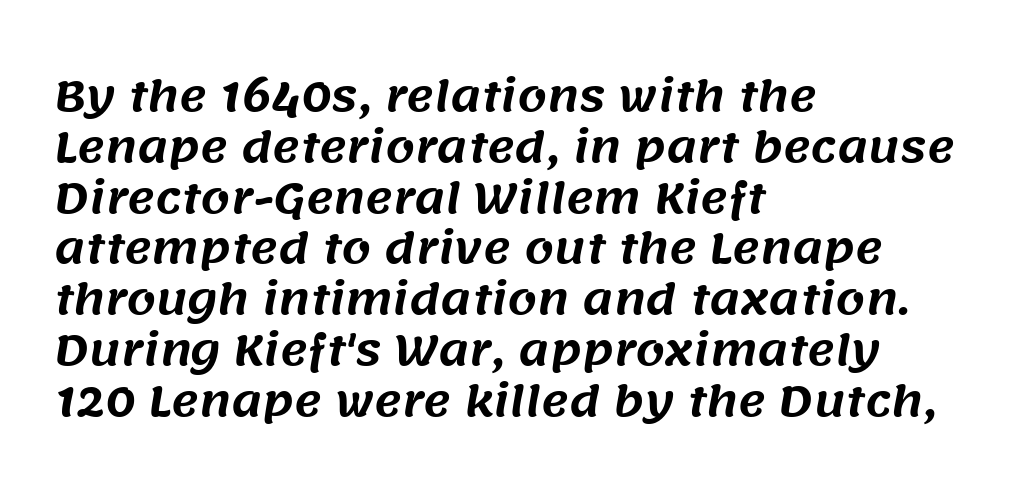
{"serif": "no", "width": "normal", "stroke_contrast": "medium", "x_height": "large", "monospaced": "no", "underline": "no", "align": "left", "line_spacing_ratio": 1.21, "letter_spacing": "normal", "letter_spacing_em": 0.0, "glyph_px": 42}
